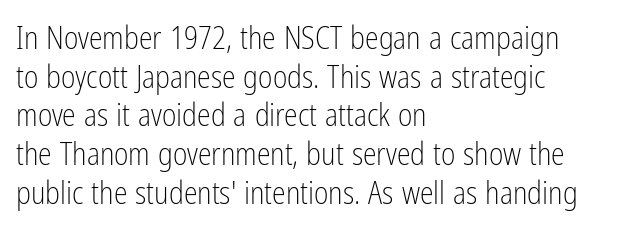
The image shows 31 px light, condensed sans-serif type, upright; set left-aligned, normal line spacing (1.25x), normal letter spacing, not underlined; low stroke contrast and a medium x-height.
